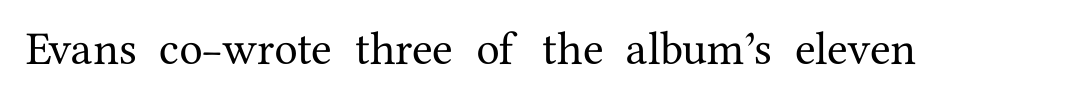
{"serif": "yes", "italic": "no", "width": "normal", "stroke_contrast": "medium", "x_height": "medium", "monospaced": "no", "underline": "no", "letter_spacing": "normal", "letter_spacing_em": 0.0, "glyph_px": 47}
